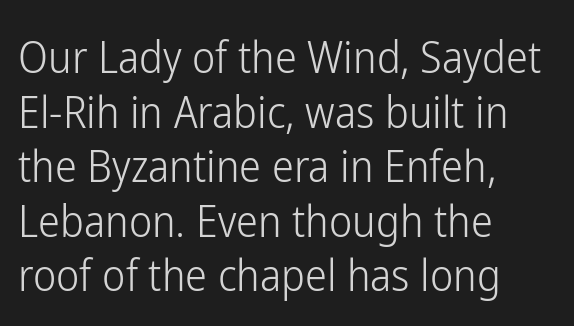
The image shows 44 px light, condensed sans-serif type, upright; set left-aligned, line spacing 1.24x, normal letter spacing, not underlined; low stroke contrast and a medium x-height.
